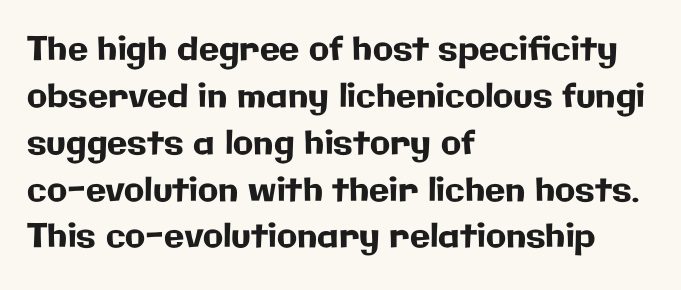
The baseline area is clear. Letterform terminals end flat and unadorned throughout the passage. The block of text has a typical density, with ordinary space between rows. Think of a printed novel: that variable character pitch is what you see here. In CSS terms this would be text-align: left. Ascenders rise straight up at ninety degrees.
